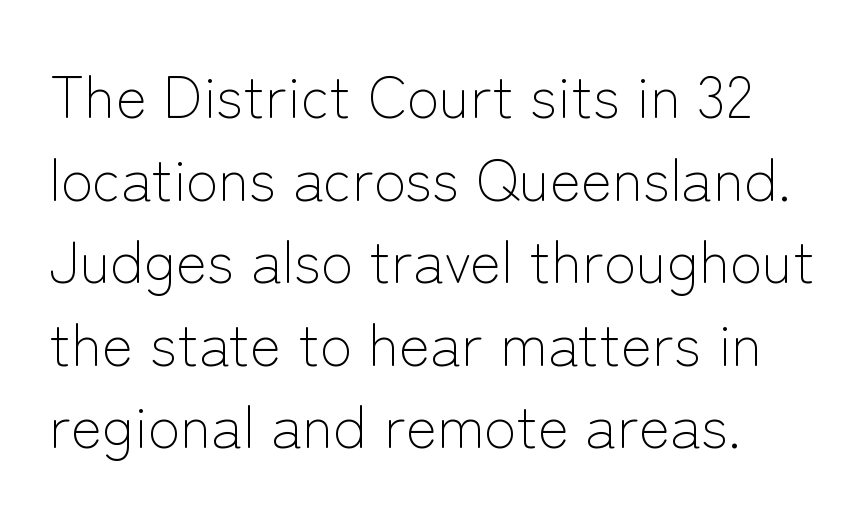
Q: Is the text bold? A: No.
Q: Is the text italic (slanted)? A: No, it is upright.
Q: Is the typeface a serif or a sans-serif typeface? A: Sans-serif.
Q: Is the text underlined? A: No.
Q: How is the paragraph aligned? A: Left-aligned.
Q: Is the spacing between letters normal or unusually wide? A: Normal.
Q: Is the spacing between lines tight, normal or loose? A: Normal.
Q: Width (condensed, normal, or wide)? A: Normal.
Q: Stroke contrast? A: Low.
Q: x-height? A: Medium.
Q: Monospaced? A: No.
